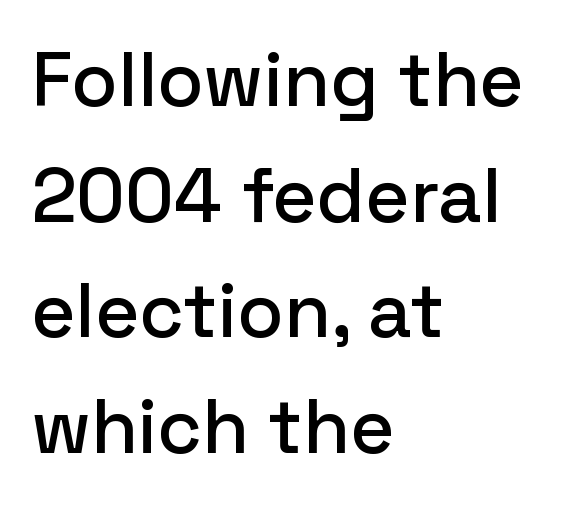
The image shows 76 px sans-serif type, upright; set left-aligned, normal line spacing (1.52x), normal letter spacing, not underlined; low stroke contrast and a medium x-height.
